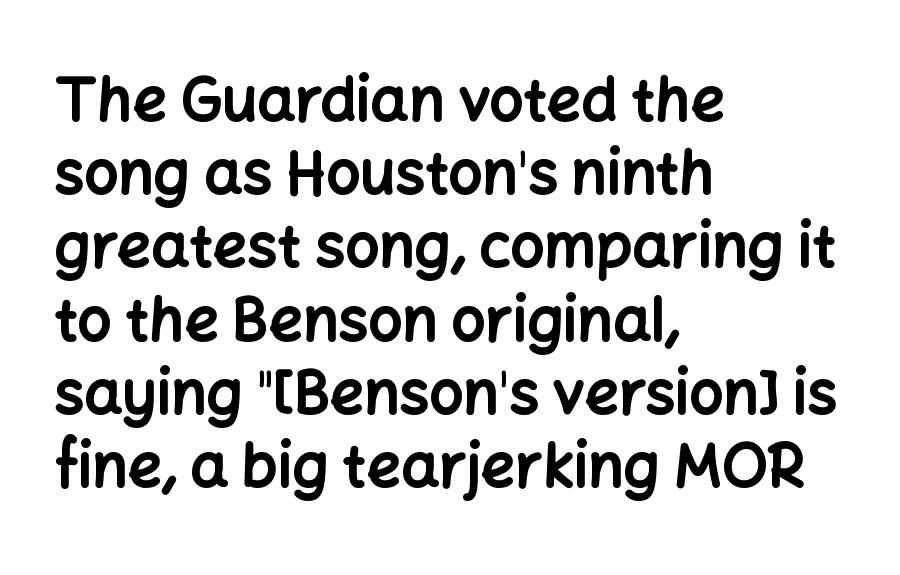
The image shows 60 px bold sans-serif type, upright; set left-aligned, line spacing 1.22x, normal letter spacing, not underlined; low stroke contrast and a medium x-height.
